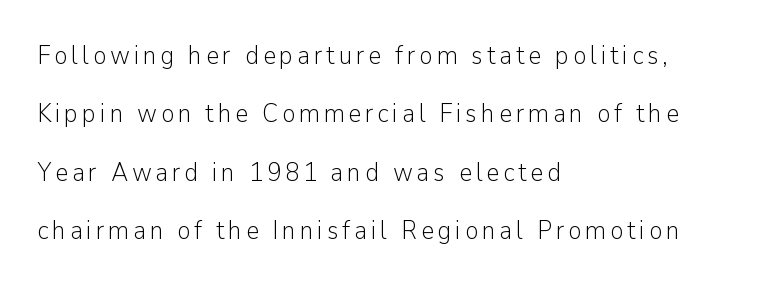
The image shows 26 px text type, upright; set left-aligned, loose line spacing (2.25x), not underlined.
